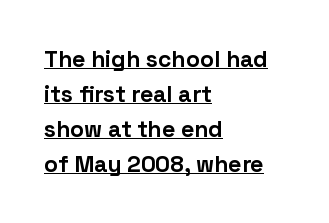
{"italic": "no", "bold": "yes", "underline": "yes", "align": "left", "line_spacing": "normal", "line_spacing_ratio": 1.52, "letter_spacing": "normal", "letter_spacing_em": 0.0, "glyph_px": 23}
